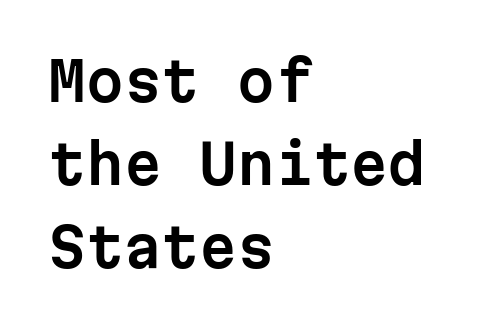
Q: Is the text italic (slanted)? A: No, it is upright.
Q: Is the typeface a serif or a sans-serif typeface? A: Sans-serif.
Q: Is the text underlined? A: No.
Q: How is the paragraph aligned? A: Left-aligned.
Q: Is the spacing between letters normal or unusually wide? A: Normal.
Q: Is the spacing between lines tight, normal or loose? A: Normal.
Q: Width (condensed, normal, or wide)? A: Normal.
Q: Stroke contrast? A: Low.
Q: x-height? A: Medium.
Q: Monospaced? A: Yes.
